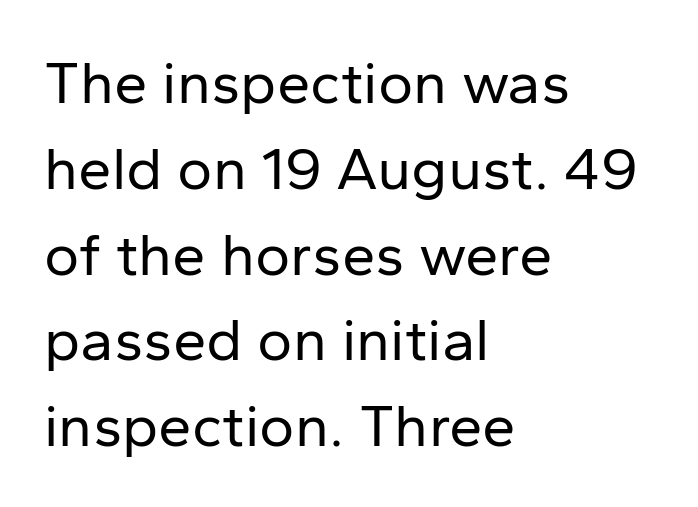
The image shows 60 px regular-weight sans-serif type, upright; set left-aligned, normal line spacing (1.43x), normal letter spacing, not underlined; low stroke contrast and a medium x-height.
